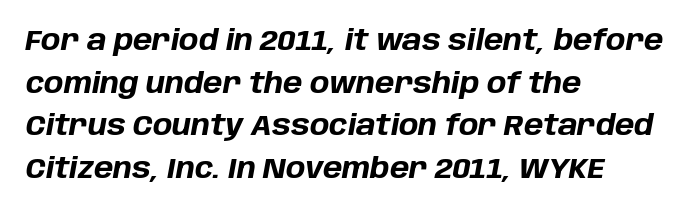
In CSS terms this would be text-align: left. The face used here is proportionally spaced, like ordinary book or web type. Designer's note — italics engaged. The gaps between neighbouring characters are ordinary and unremarkable. Baseline-to-baseline distance is the conventional proportion of letter height. The zone under the glyphs is completely vacant.
